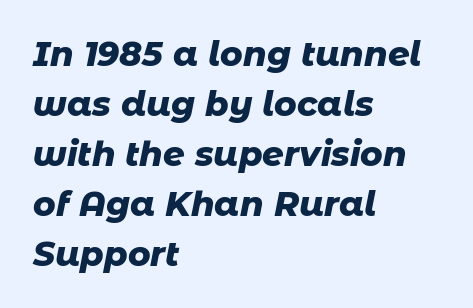
The image shows 34 px heavy type, italic (leaning right); set left-aligned, normal line spacing (1.47x), normal letter spacing, not underlined; low stroke contrast and a medium x-height.
